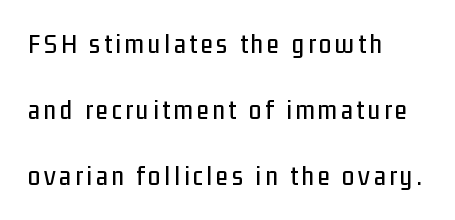
The space directly below the letters is spotless. The font family rendered here belongs to the sans-serif group. In terms of posture, this sample is upright. Horizontal alignment here is leftward, the default for most running prose.
